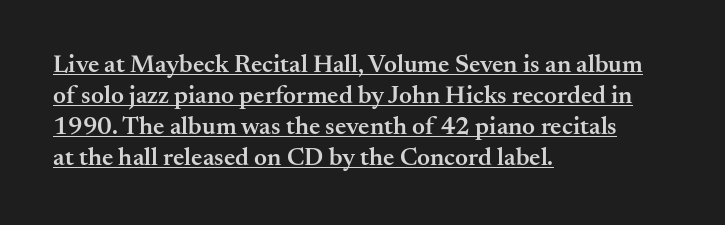
{"italic": "no", "bold": "semi", "underline": "yes", "align": "left", "line_spacing_ratio": 1.24, "letter_spacing": "normal", "letter_spacing_em": 0.0, "glyph_px": 25}
